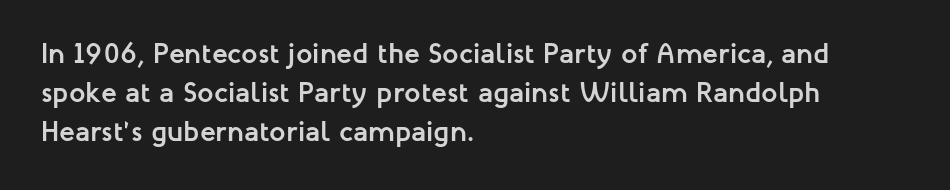
Q: Is the text bold? A: Yes.
Q: Is the text italic (slanted)? A: No, it is upright.
Q: Is the typeface a serif or a sans-serif typeface? A: Sans-serif.
Q: Is the text underlined? A: No.
Q: How is the paragraph aligned? A: Left-aligned.
Q: Is the spacing between letters normal or unusually wide? A: Normal.
Q: Is the spacing between lines tight, normal or loose? A: Normal.
Q: Width (condensed, normal, or wide)? A: Normal.
Q: Stroke contrast? A: Low.
Q: x-height? A: Medium.
Q: Monospaced? A: No.
